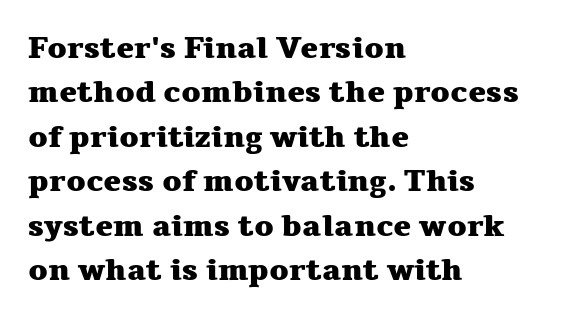
Q: Is the text bold? A: Yes.
Q: Is the text italic (slanted)? A: No, it is upright.
Q: Is the typeface a serif or a sans-serif typeface? A: Serif.
Q: Is the text underlined? A: No.
Q: How is the paragraph aligned? A: Left-aligned.
Q: Is the spacing between letters normal or unusually wide? A: Normal.
Q: Is the spacing between lines tight, normal or loose? A: Normal.
Q: Width (condensed, normal, or wide)? A: Wide.
Q: Stroke contrast? A: Medium.
Q: x-height? A: Medium.
Q: Monospaced? A: No.
